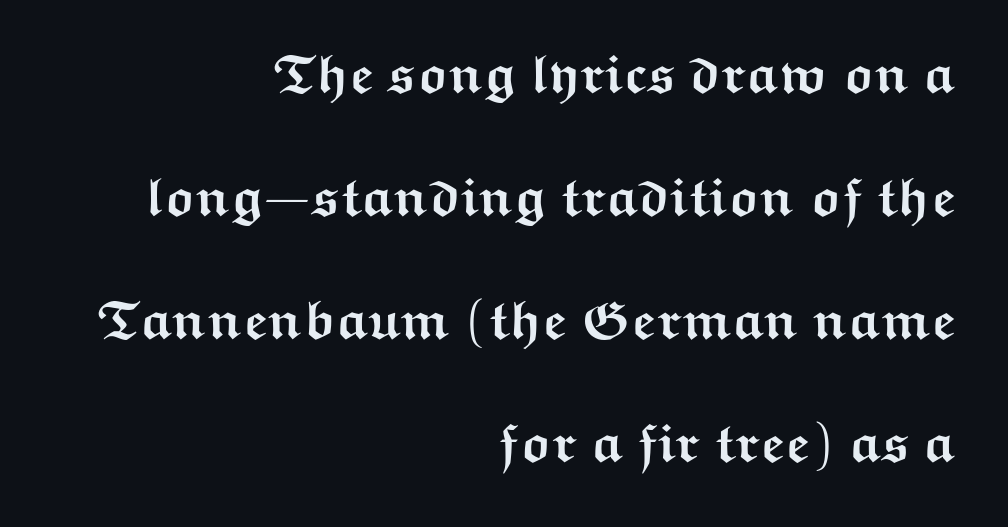
Q: Is the text bold? A: Yes.
Q: Is the text italic (slanted)? A: No, it is upright.
Q: Is the typeface a serif or a sans-serif typeface? A: Sans-serif.
Q: Is the text underlined? A: No.
Q: How is the paragraph aligned? A: Right-aligned.
Q: Is the spacing between letters normal or unusually wide? A: Normal.
Q: Is the spacing between lines tight, normal or loose? A: Loose.
Q: Width (condensed, normal, or wide)? A: Wide.
Q: Stroke contrast? A: Medium.
Q: x-height? A: Medium.
Q: Monospaced? A: No.
